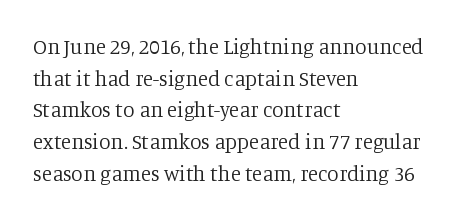
The image shows 21 px text type, upright; set left-aligned, normal line spacing (1.51x), normal letter spacing, not underlined.
